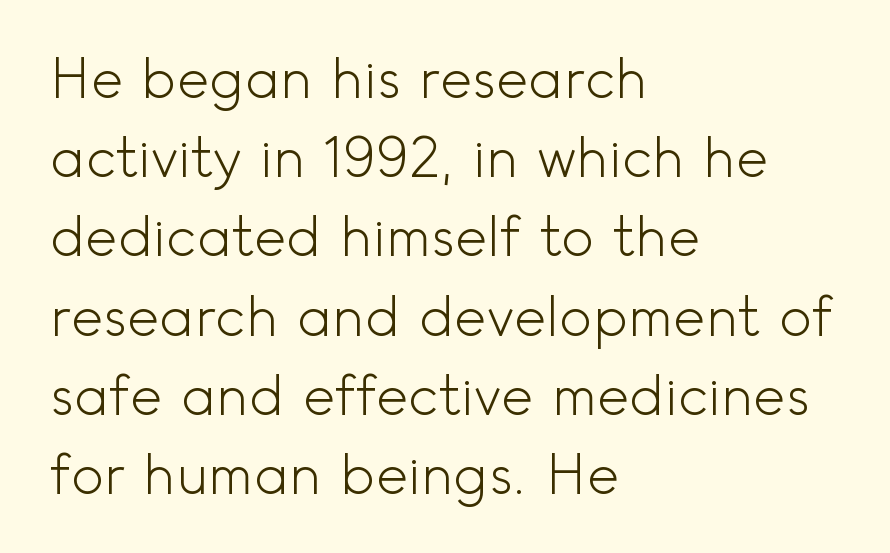
The image shows 55 px light sans-serif type, upright; set left-aligned, normal line spacing (1.44x), normal letter spacing, not underlined; a small x-height.
